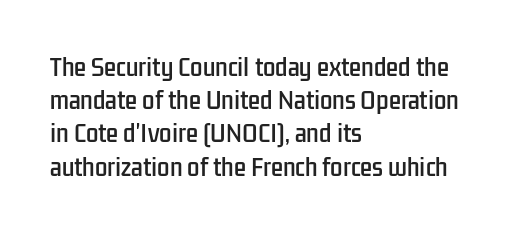
Q: Is the text italic (slanted)? A: No, it is upright.
Q: Is the text underlined? A: No.
Q: How is the paragraph aligned? A: Left-aligned.
Q: Is the spacing between letters normal or unusually wide? A: Normal.
Q: Is the spacing between lines tight, normal or loose? A: Normal.
